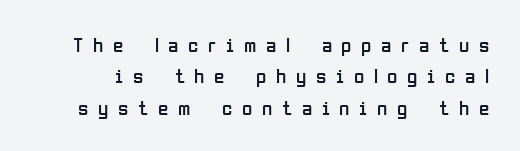
Q: Is the text bold? A: No.
Q: Is the text italic (slanted)? A: No, it is upright.
Q: Is the text underlined? A: No.
Q: Is the spacing between letters normal or unusually wide? A: Unusually wide.
Q: Is the spacing between lines tight, normal or loose? A: Normal.
